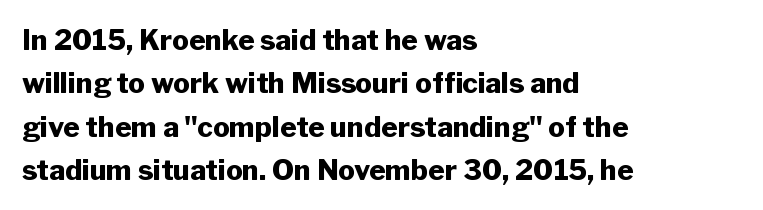
Q: Is the text bold? A: Yes.
Q: Is the text italic (slanted)? A: No, it is upright.
Q: Is the typeface a serif or a sans-serif typeface? A: Sans-serif.
Q: Is the text underlined? A: No.
Q: How is the paragraph aligned? A: Left-aligned.
Q: Is the spacing between letters normal or unusually wide? A: Normal.
Q: Is the spacing between lines tight, normal or loose? A: Normal.
Q: Width (condensed, normal, or wide)? A: Normal.
Q: Stroke contrast? A: Low.
Q: x-height? A: Medium.
Q: Monospaced? A: No.
